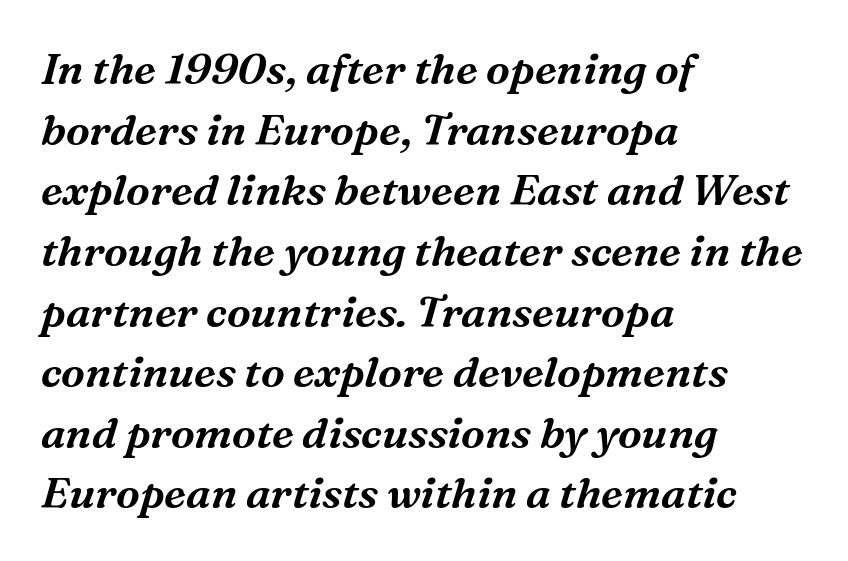
{"serif": "yes", "italic": "yes", "lean": "right", "slant_degrees": 16, "width": "normal", "stroke_contrast": "medium", "x_height": "medium", "monospaced": "no", "underline": "no", "align": "left", "line_spacing": "normal", "line_spacing_ratio": 1.41, "letter_spacing": "normal", "letter_spacing_em": 0.0, "glyph_px": 43}
